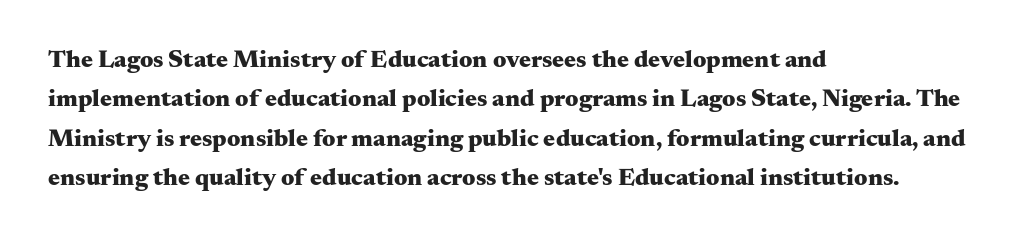
Q: Is the text bold? A: Yes.
Q: Is the text italic (slanted)? A: No, it is upright.
Q: Is the text underlined? A: No.
Q: How is the paragraph aligned? A: Left-aligned.
Q: Is the spacing between letters normal or unusually wide? A: Normal.
Q: Is the spacing between lines tight, normal or loose? A: Normal.
